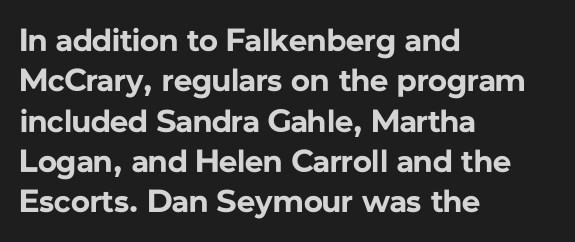
The image shows 32 px bold sans-serif type, upright; set left-aligned, normal line spacing (1.26x), normal letter spacing, not underlined; low stroke contrast and a medium x-height.
